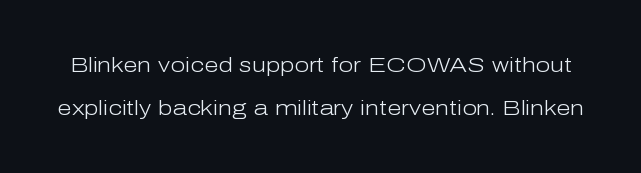
The image shows 21 px text type, upright; set loose line spacing (2.03x), normal letter spacing, not underlined.
